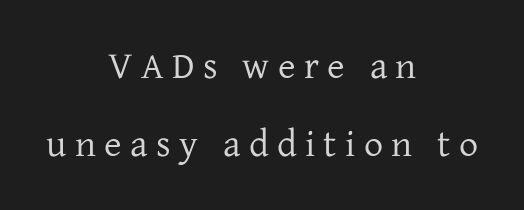
Interline gaps are noticeably wide in this sample. Layout note: lines centered. Words float on clear page, feet unadorned. I'd call this a serif setting — the letters wear small feet.
